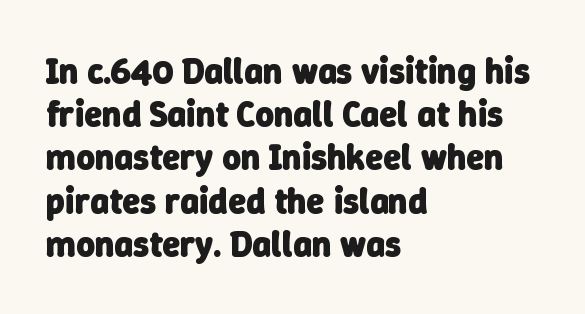
{"serif": "no", "bold": "yes", "weight": "heavy", "width": "normal", "stroke_contrast": "low", "x_height": "medium", "monospaced": "no", "underline": "no", "align": "left", "line_spacing_ratio": 1.2, "letter_spacing": "normal", "letter_spacing_em": 0.0, "glyph_px": 36}
